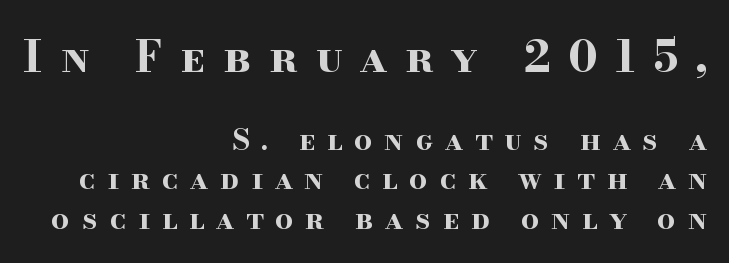
Q: Is the text bold? A: Yes.
Q: Is the text italic (slanted)? A: No, it is upright.
Q: Is the typeface a serif or a sans-serif typeface? A: Serif.
Q: Is the text underlined? A: No.
Q: How is the paragraph aligned? A: Right-aligned.
Q: Is the spacing between letters normal or unusually wide? A: Unusually wide.
Q: Is the spacing between lines tight, normal or loose? A: Normal.
Q: Which block of text is set in a larger size, the first (top) or the second (bottom)? A: The first (top) one.
Q: Width (condensed, normal, or wide)? A: Wide.
Q: Stroke contrast? A: High.
Q: x-height? A: Small.
Q: Monospaced? A: No.
